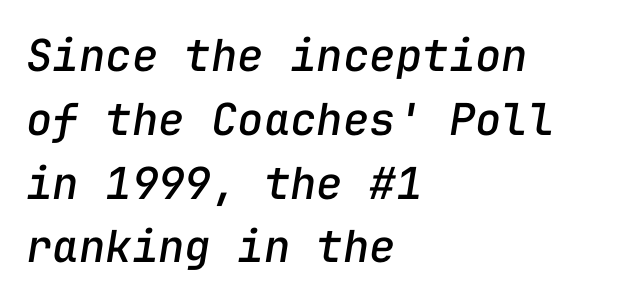
Q: Is the text italic (slanted)? A: Yes, it leans right by about 9 degrees.
Q: Is the text underlined? A: No.
Q: How is the paragraph aligned? A: Left-aligned.
Q: Is the spacing between letters normal or unusually wide? A: Normal.
Q: Is the spacing between lines tight, normal or loose? A: Normal.
Q: Width (condensed, normal, or wide)? A: Normal.
Q: Stroke contrast? A: Low.
Q: x-height? A: Medium.
Q: Monospaced? A: Yes.
